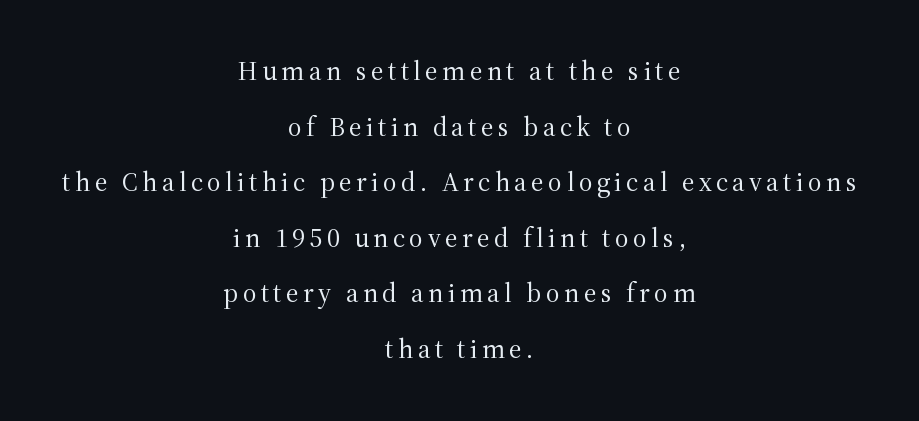
Words float on clear page, feet unadorned. Centered paragraph, ragged on both sides. Leading is clearly above the norm, producing a sparse column. Italic? Not at all — the glyphs are vertical. The typesetting does not lean heavy: it is not bold.
